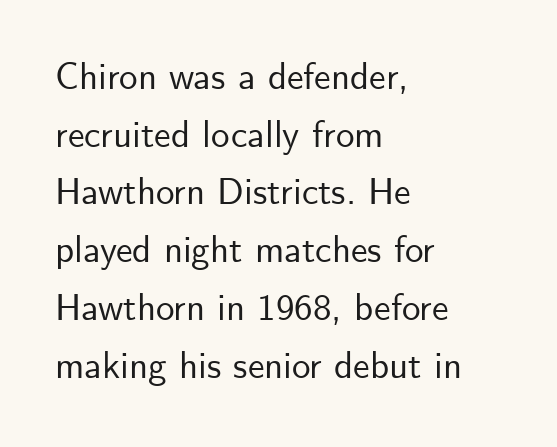
Typographically, this falls in the sans-serif category. Letters rest on an invisible, unmarked baseline. Notice how the stems are strictly vertical — no italics here. These lines keep a tight, regular rhythm from letter to letter.
